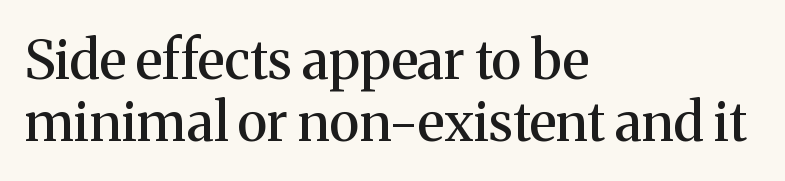
The image shows 54 px serif type, upright; set left-aligned, tight line spacing (1.14x), normal letter spacing, not underlined; medium stroke contrast and a medium x-height.
